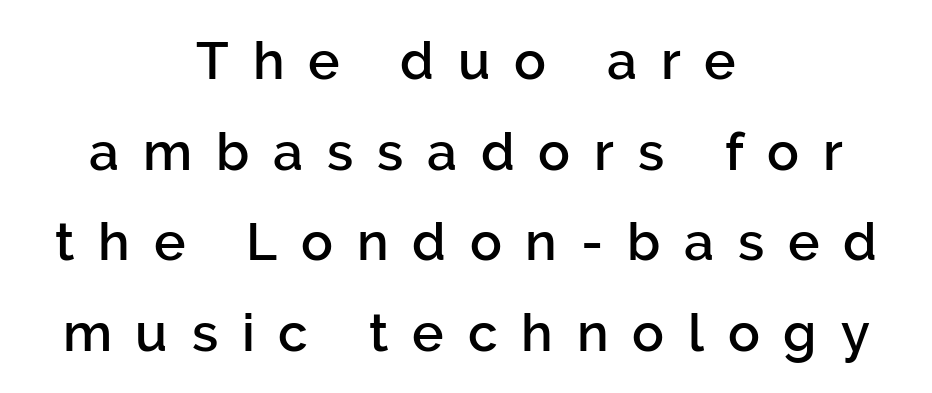
The image shows 53 px semibold sans-serif type, upright; set centered, line spacing 1.71x, unusually wide letter spacing (+0.45 em), not underlined; low stroke contrast and a medium x-height.
